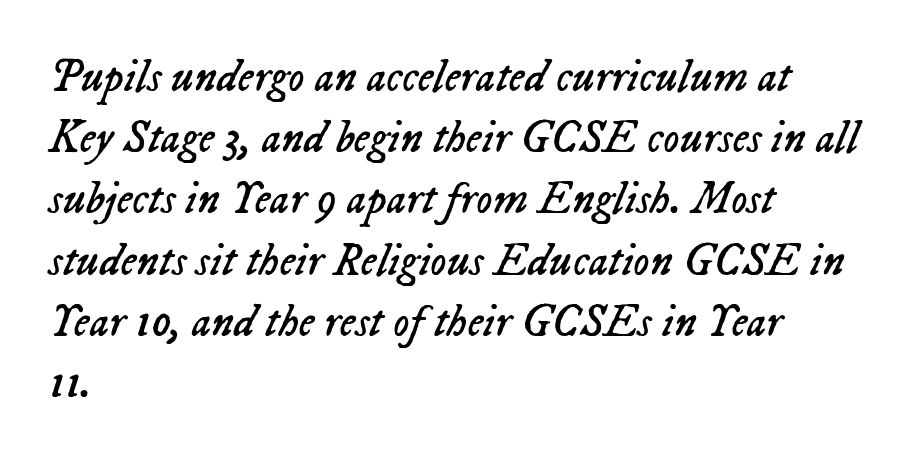
The image shows 45 px regular-weight type, italic (leaning right); set left-aligned, normal line spacing (1.36x), normal letter spacing, not underlined; low stroke contrast and a medium x-height.
